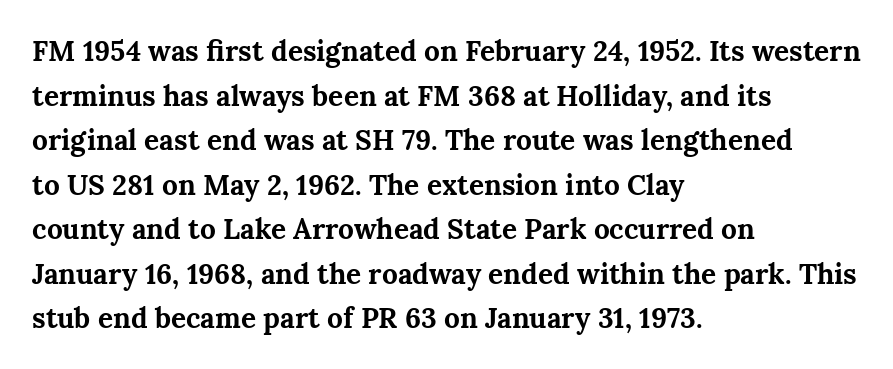
Q: Is the text bold? A: Yes.
Q: Is the text italic (slanted)? A: No, it is upright.
Q: Is the typeface a serif or a sans-serif typeface? A: Serif.
Q: Is the text underlined? A: No.
Q: How is the paragraph aligned? A: Left-aligned.
Q: Is the spacing between letters normal or unusually wide? A: Normal.
Q: Is the spacing between lines tight, normal or loose? A: Normal.
Q: Width (condensed, normal, or wide)? A: Normal.
Q: Stroke contrast? A: Medium.
Q: x-height? A: Medium.
Q: Monospaced? A: No.
